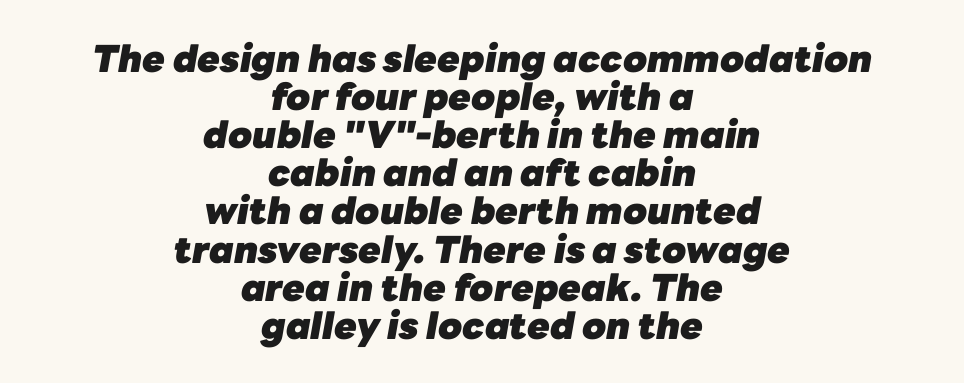
The lines are quadded center. Tightly led — the rows are bunched. Unmarked baselines from the first word to the last. Inter-character spacing is left at the font's built-in metrics. Posture: slanted.
